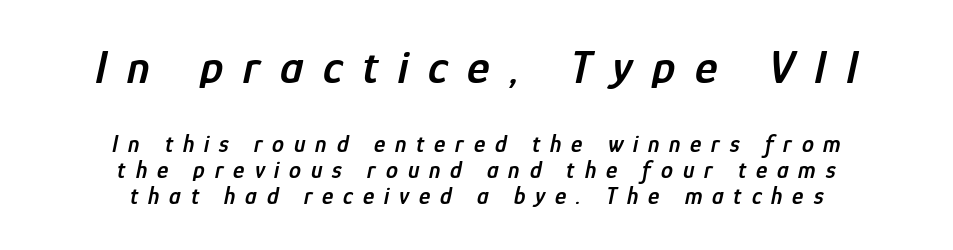
Nobody drew a line under any word here. The type is letterspaced generously, with wide tracking. The paragraph has two soft edges and a firm central axis. If you drew a line through each stem, it would be angled. Looks like regular typesetting: each glyph gets only the width it needs.
